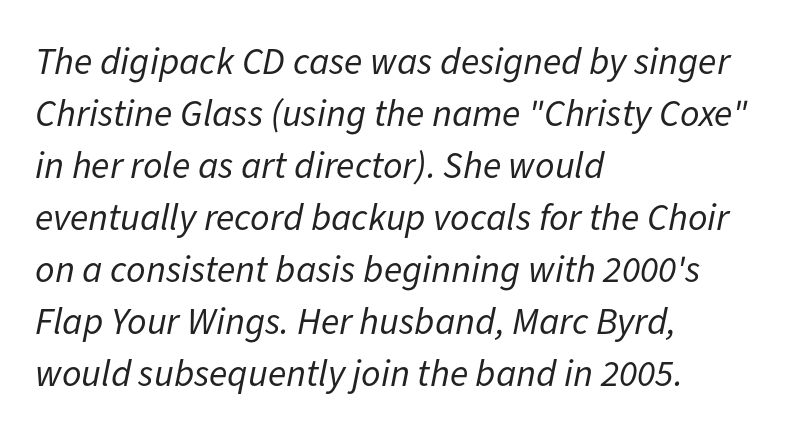
Q: Is the text bold? A: No.
Q: Is the text italic (slanted)? A: Yes, it leans right by about 11 degrees.
Q: Is the text underlined? A: No.
Q: How is the paragraph aligned? A: Left-aligned.
Q: Is the spacing between letters normal or unusually wide? A: Normal.
Q: Is the spacing between lines tight, normal or loose? A: Normal.
Q: Width (condensed, normal, or wide)? A: Normal.
Q: Stroke contrast? A: Low.
Q: x-height? A: Medium.
Q: Monospaced? A: No.
